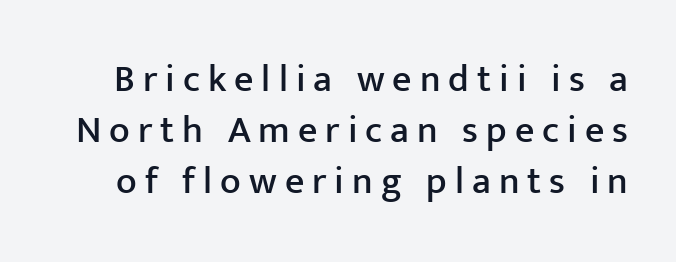
Q: Is the text italic (slanted)? A: No, it is upright.
Q: Is the typeface a serif or a sans-serif typeface? A: Sans-serif.
Q: Is the text underlined? A: No.
Q: Is the spacing between letters normal or unusually wide? A: Unusually wide.
Q: Is the spacing between lines tight, normal or loose? A: Normal.
Q: Width (condensed, normal, or wide)? A: Normal.
Q: Stroke contrast? A: Low.
Q: x-height? A: Medium.
Q: Monospaced? A: No.
